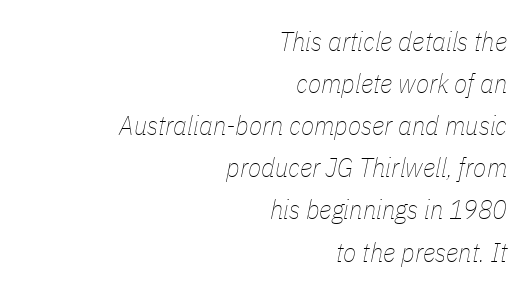
Is the type heavy? It reads as light-to-regular instead. Rows of type keep a routine distance in the vertical direction. The passage shown is not underscored anywhere. The passage is arranged like a letterhead date or caption credit — flush right. The type is set solid horizontally, with unmodified tracking.
